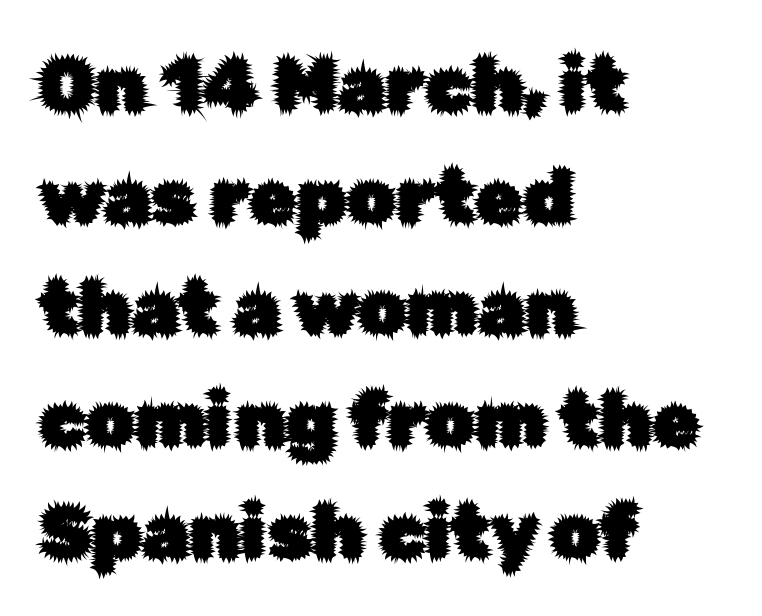
Q: Is the text italic (slanted)? A: No, it is upright.
Q: Is the typeface a serif or a sans-serif typeface? A: Sans-serif.
Q: Is the text underlined? A: No.
Q: How is the paragraph aligned? A: Left-aligned.
Q: Is the spacing between letters normal or unusually wide? A: Normal.
Q: Is the spacing between lines tight, normal or loose? A: Normal.
Q: Width (condensed, normal, or wide)? A: Normal.
Q: Stroke contrast? A: Low.
Q: x-height? A: Medium.
Q: Monospaced? A: No.
